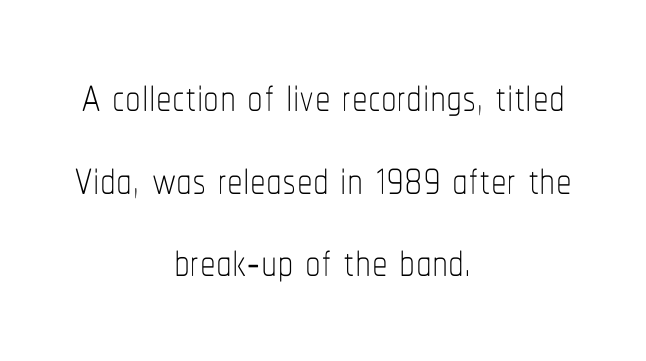
Line spacing here is normal. The rag falls on both sides of this text block equally. Think standard paragraph weight, or any step lighter than that. Vertical strokes here are truly vertical. Spacing verdict: proportional, widths tailored to each character. The words here are not underlined.
